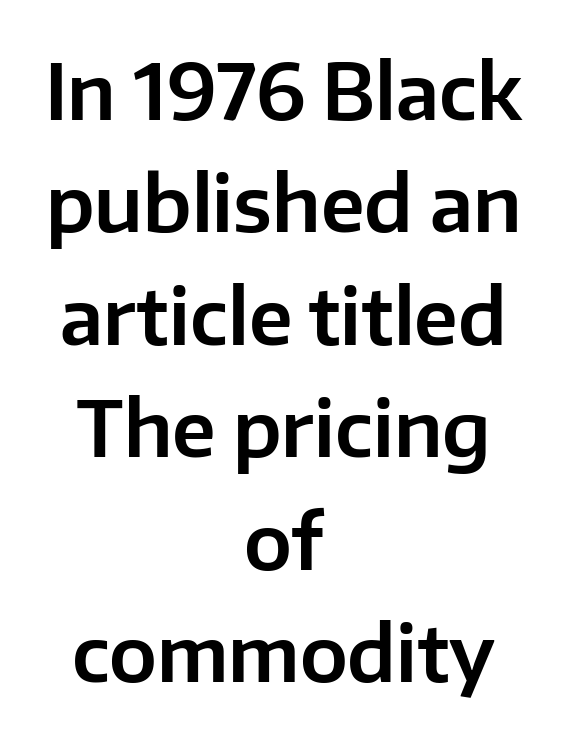
{"serif": "no", "italic": "no", "width": "normal", "stroke_contrast": "low", "x_height": "medium", "monospaced": "no", "underline": "no", "align": "center", "line_spacing": "normal", "line_spacing_ratio": 1.48, "letter_spacing": "normal", "letter_spacing_em": 0.0, "glyph_px": 76}
